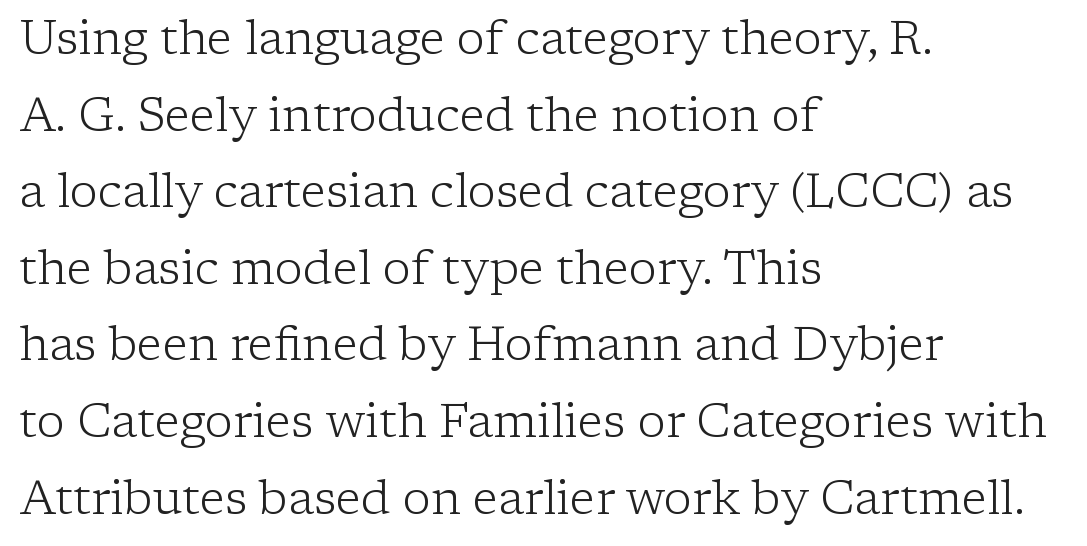
{"serif": "yes", "italic": "no", "bold": "no", "weight": "light", "width": "normal", "stroke_contrast": "low", "x_height": "medium", "monospaced": "no", "underline": "no", "align": "left", "line_spacing": "normal", "line_spacing_ratio": 1.63, "letter_spacing": "normal", "letter_spacing_em": 0.0, "glyph_px": 47}
